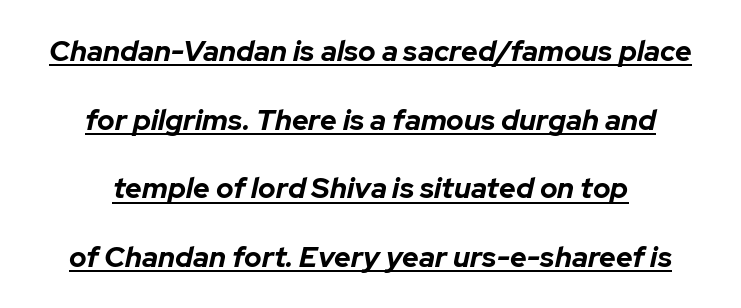
The image shows 29 px bold type, italic (leaning right); set centered, loose line spacing (2.37x), normal letter spacing, underlined; low stroke contrast and a medium x-height.
